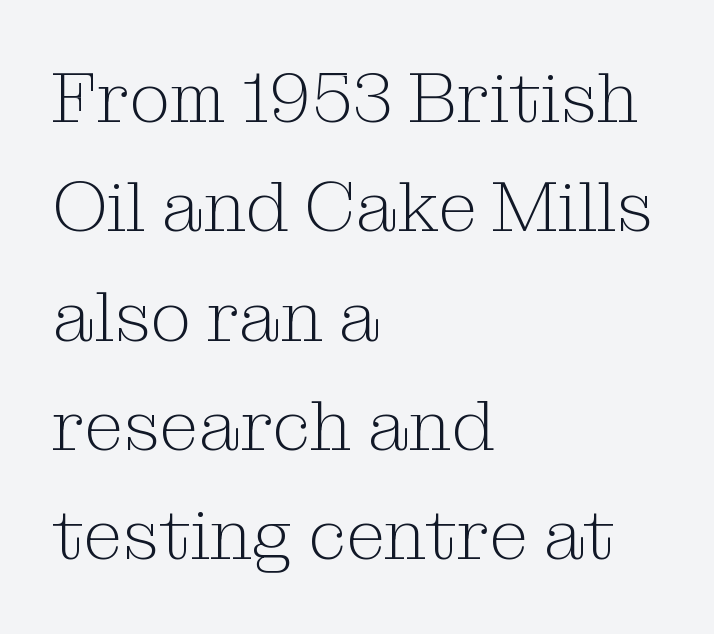
Q: Is the text bold? A: No.
Q: Is the text italic (slanted)? A: No, it is upright.
Q: Is the typeface a serif or a sans-serif typeface? A: Serif.
Q: Is the text underlined? A: No.
Q: How is the paragraph aligned? A: Left-aligned.
Q: Is the spacing between letters normal or unusually wide? A: Normal.
Q: Is the spacing between lines tight, normal or loose? A: Normal.
Q: Width (condensed, normal, or wide)? A: Normal.
Q: Stroke contrast? A: Medium.
Q: x-height? A: Medium.
Q: Monospaced? A: No.
